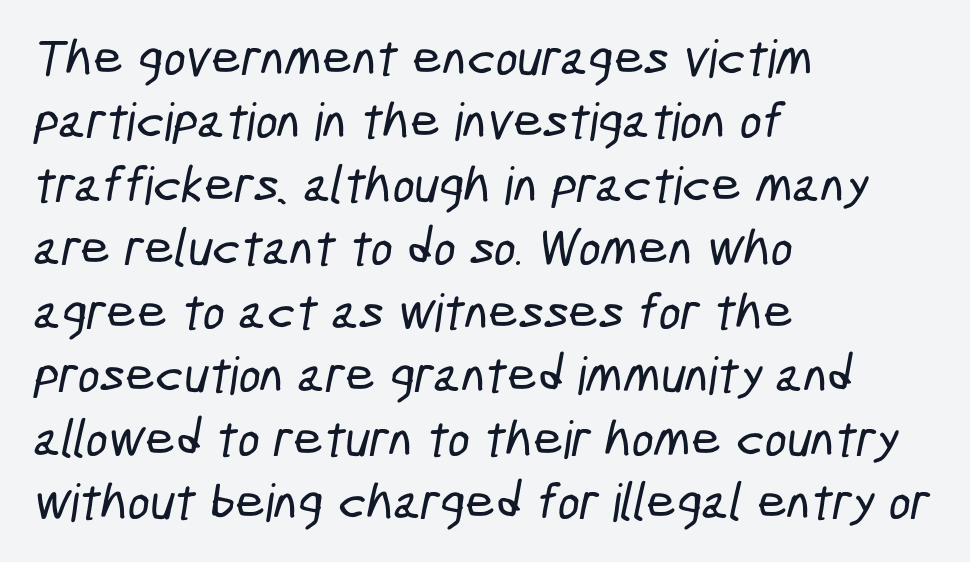
Look at the tracking — it's just the regular setting, nothing added. Descenders hang freely into open space. Which margin do the lines hug? The left one — the right edge is uneven. Note the varied advance widths — an 'i' is clearly narrower than an 'm'. The characters display no serif detailing; their extremities are plain.
